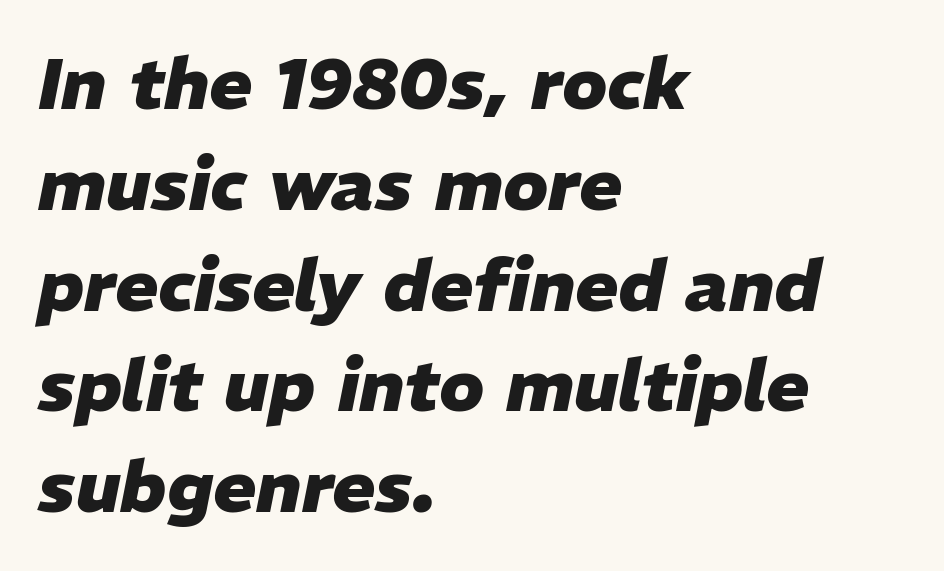
Q: Is the text bold? A: Yes.
Q: Is the text italic (slanted)? A: Yes, it leans right by about 11 degrees.
Q: Is the text underlined? A: No.
Q: How is the paragraph aligned? A: Left-aligned.
Q: Is the spacing between letters normal or unusually wide? A: Normal.
Q: Is the spacing between lines tight, normal or loose? A: Normal.
Q: Width (condensed, normal, or wide)? A: Normal.
Q: Stroke contrast? A: Low.
Q: x-height? A: Medium.
Q: Monospaced? A: No.
